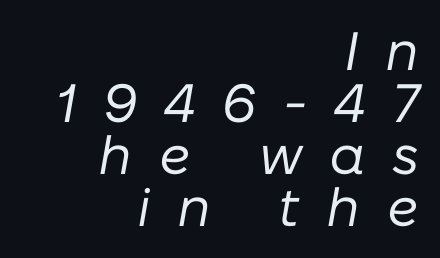
Q: Is the text bold? A: No.
Q: Is the text italic (slanted)? A: Yes, it leans right by about 10 degrees.
Q: Is the text underlined? A: No.
Q: How is the paragraph aligned? A: Right-aligned.
Q: Is the spacing between letters normal or unusually wide? A: Unusually wide.
Q: Is the spacing between lines tight, normal or loose? A: Tight.
Q: Width (condensed, normal, or wide)? A: Normal.
Q: Stroke contrast? A: Low.
Q: x-height? A: Medium.
Q: Monospaced? A: No.
